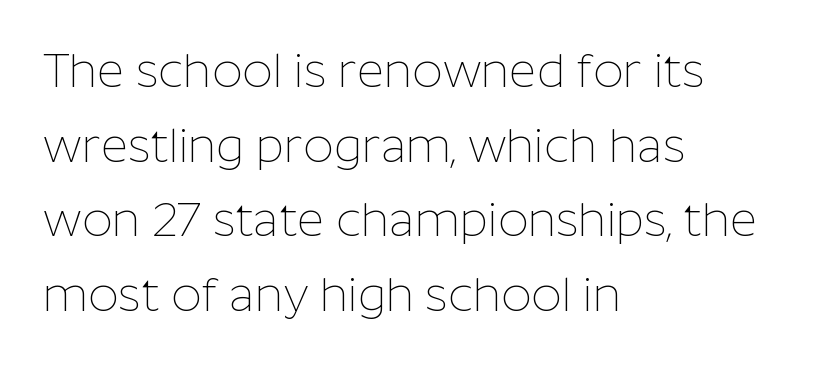
The image shows 47 px thin sans-serif type, upright; set left-aligned, normal line spacing (1.59x), normal letter spacing, not underlined; low stroke contrast and a medium x-height.
